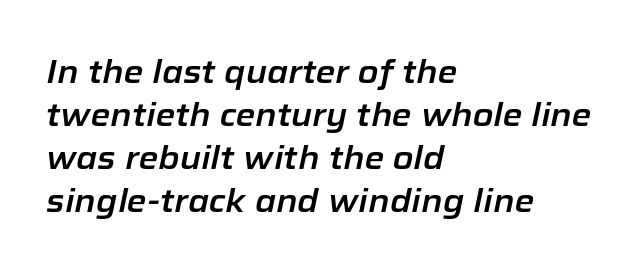
Q: Is the text italic (slanted)? A: Yes, it leans right by about 12 degrees.
Q: Is the text underlined? A: No.
Q: How is the paragraph aligned? A: Left-aligned.
Q: Is the spacing between letters normal or unusually wide? A: Normal.
Q: Is the spacing between lines tight, normal or loose? A: Normal.
Q: Width (condensed, normal, or wide)? A: Normal.
Q: Stroke contrast? A: Low.
Q: x-height? A: Medium.
Q: Monospaced? A: No.
